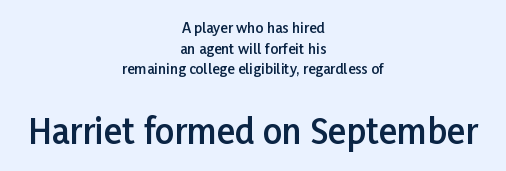
Q: Is the text bold? A: Semi-bold.
Q: Is the text italic (slanted)? A: No, it is upright.
Q: Is the typeface a serif or a sans-serif typeface? A: Sans-serif.
Q: Is the text underlined? A: No.
Q: How is the paragraph aligned? A: Centered.
Q: Is the spacing between letters normal or unusually wide? A: Normal.
Q: Is the spacing between lines tight, normal or loose? A: Normal.
Q: Which block of text is set in a larger size, the first (top) or the second (bottom)? A: The second (bottom) one.
Q: Width (condensed, normal, or wide)? A: Normal.
Q: Stroke contrast? A: Low.
Q: x-height? A: Medium.
Q: Monospaced? A: No.
